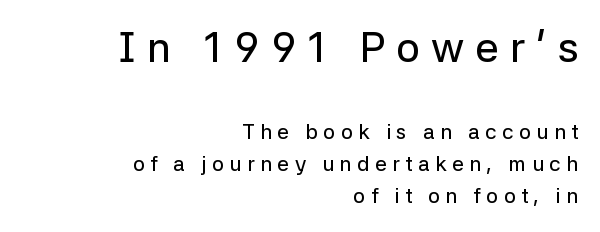
Q: Is the text italic (slanted)? A: No, it is upright.
Q: Is the typeface a serif or a sans-serif typeface? A: Sans-serif.
Q: Is the text underlined? A: No.
Q: How is the paragraph aligned? A: Right-aligned.
Q: Is the spacing between letters normal or unusually wide? A: Unusually wide.
Q: Is the spacing between lines tight, normal or loose? A: Normal.
Q: Which block of text is set in a larger size, the first (top) or the second (bottom)? A: The first (top) one.
Q: Width (condensed, normal, or wide)? A: Normal.
Q: Stroke contrast? A: Low.
Q: x-height? A: Medium.
Q: Monospaced? A: No.
